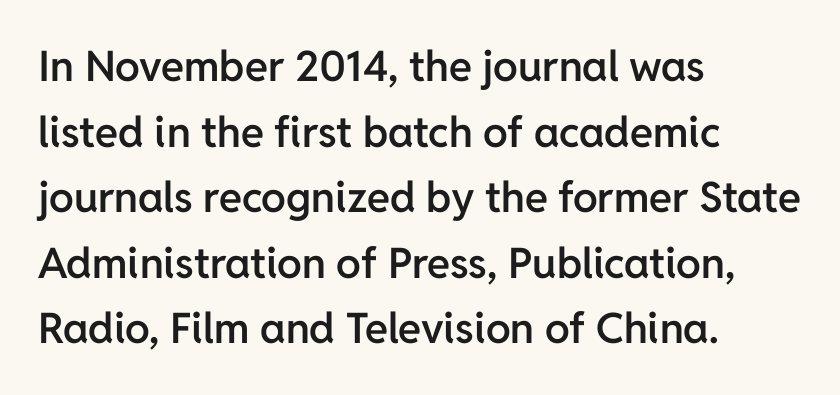
Q: Is the text bold? A: Semi-bold.
Q: Is the text italic (slanted)? A: No, it is upright.
Q: Is the typeface a serif or a sans-serif typeface? A: Sans-serif.
Q: Is the text underlined? A: No.
Q: How is the paragraph aligned? A: Left-aligned.
Q: Is the spacing between letters normal or unusually wide? A: Normal.
Q: Is the spacing between lines tight, normal or loose? A: Normal.
Q: Width (condensed, normal, or wide)? A: Normal.
Q: Stroke contrast? A: Low.
Q: x-height? A: Medium.
Q: Monospaced? A: No.
